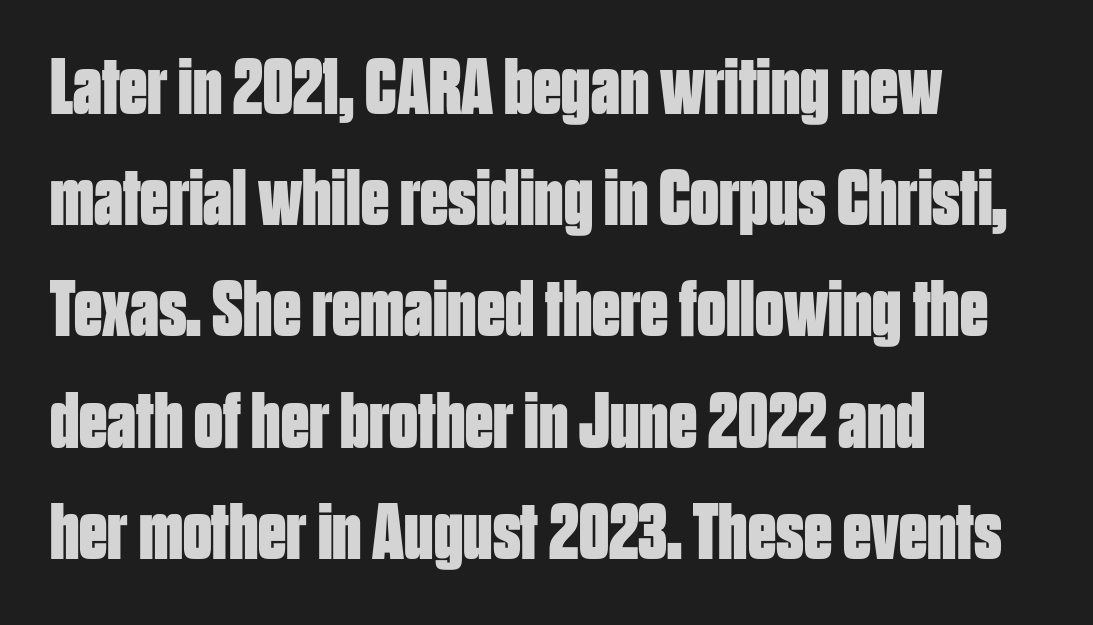
The image shows 80 px bold, condensed sans-serif type, upright; set left-aligned, normal line spacing (1.39x), normal letter spacing, not underlined; low stroke contrast and a large x-height.
